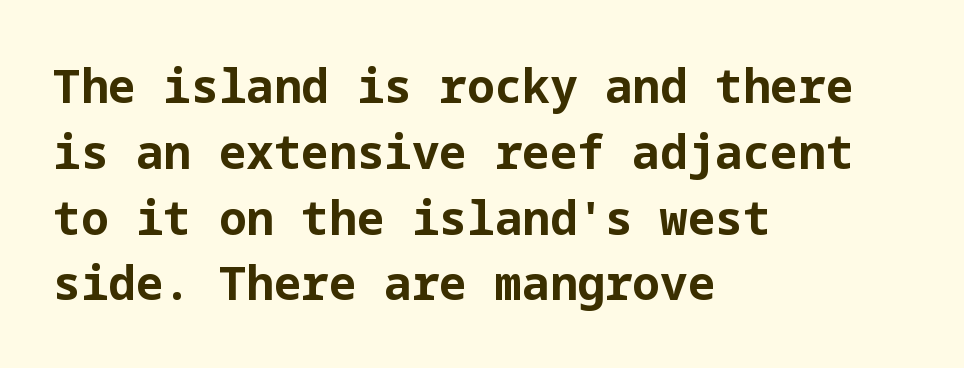
The passage shown is not underscored anywhere. A typesetter would mark this as roman, not italic. Summary of weight: heavy, a full bold. Examine the stroke ends and you'll find no serifs. These lines stack with their left ends in a neat column.
